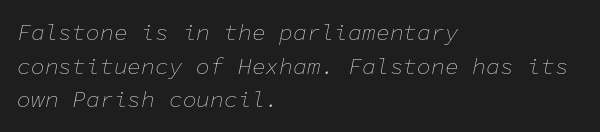
{"italic": "yes", "lean": "right", "slant_degrees": 11, "bold": "no", "underline": "no", "align": "left", "line_spacing": "normal", "line_spacing_ratio": 1.46, "letter_spacing": "normal", "letter_spacing_em": 0.0, "glyph_px": 23}
